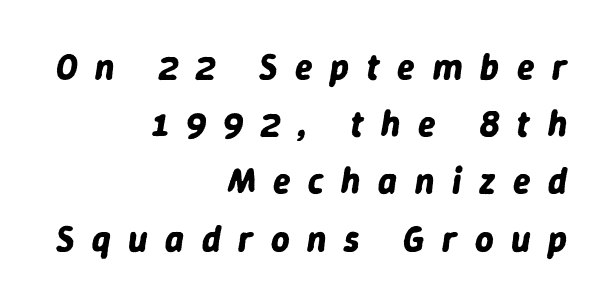
The image shows 36 px bold type, italic (leaning right); set right-aligned, normal line spacing (1.59x), unusually wide letter spacing (+0.49 em), not underlined; low stroke contrast and a medium x-height.
